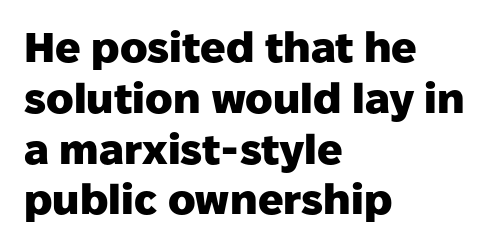
{"serif": "no", "italic": "no", "bold": "yes", "weight": "heavy", "width": "normal", "stroke_contrast": "low", "x_height": "medium", "monospaced": "no", "underline": "no", "align": "left", "line_spacing_ratio": 1.21, "letter_spacing": "normal", "letter_spacing_em": 0.0, "glyph_px": 42}
